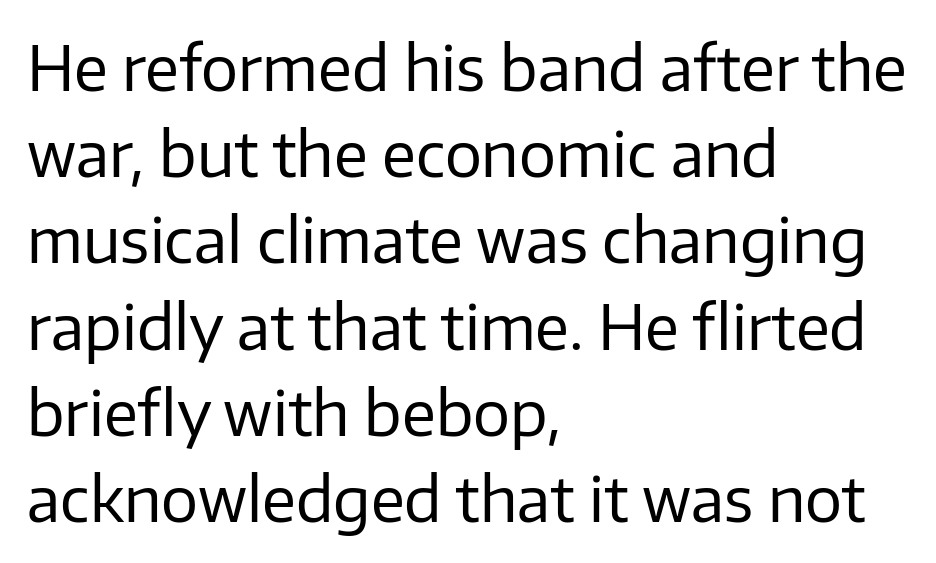
Q: Is the text bold? A: No.
Q: Is the text italic (slanted)? A: No, it is upright.
Q: Is the typeface a serif or a sans-serif typeface? A: Sans-serif.
Q: Is the text underlined? A: No.
Q: How is the paragraph aligned? A: Left-aligned.
Q: Is the spacing between letters normal or unusually wide? A: Normal.
Q: Is the spacing between lines tight, normal or loose? A: Normal.
Q: Width (condensed, normal, or wide)? A: Normal.
Q: Stroke contrast? A: Low.
Q: x-height? A: Medium.
Q: Monospaced? A: No.
